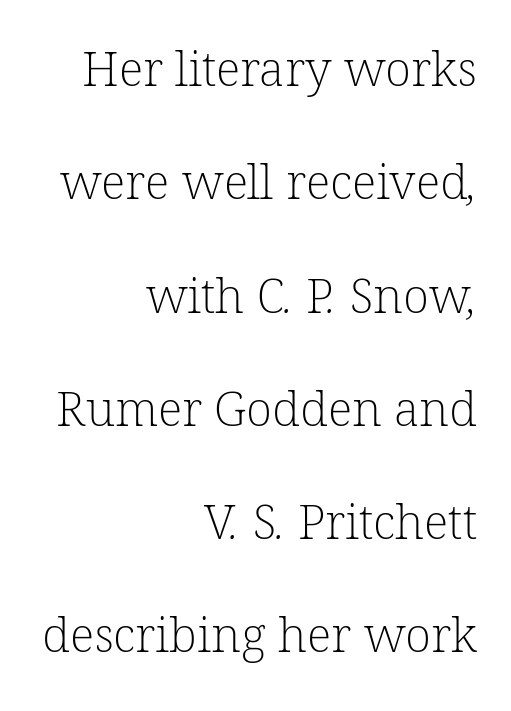
The rendering anchors every line to the right-hand side. Compared with typical paragraphs, the rows here are farther apart. Words float on clear page, feet unadorned. Old-style or modern, the face here clearly has serifs.
